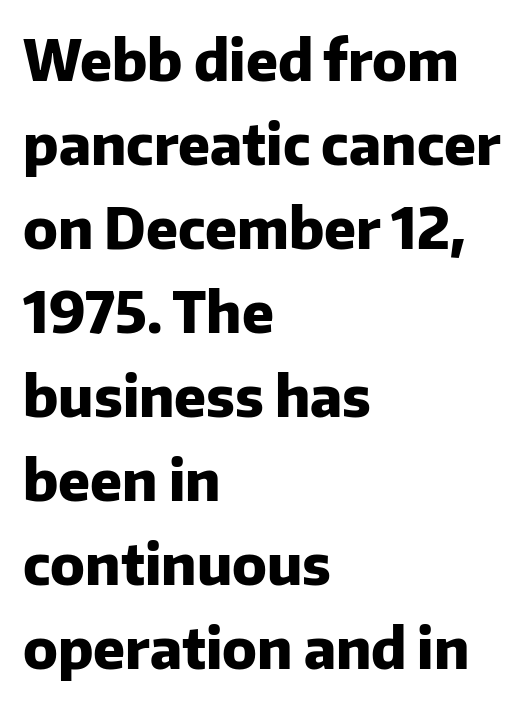
The font's upright variant was chosen for this text. Examine the stroke ends and you'll find no serifs. The rag falls on the right side of this text block. Interline gaps are of average width in this sample.
